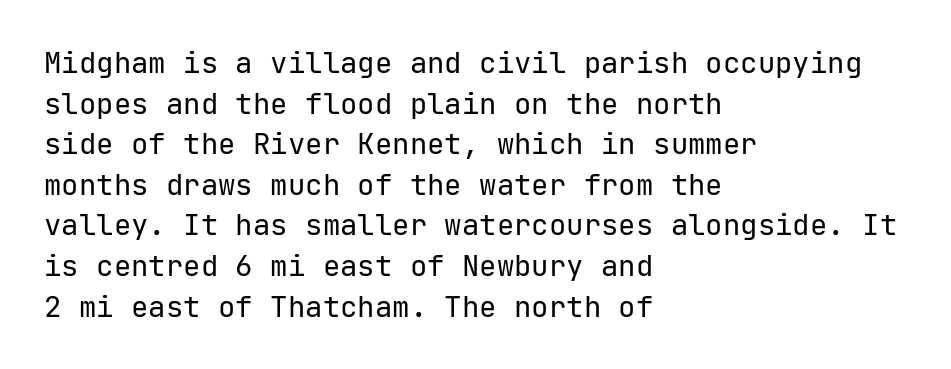
Letterform terminals end flat and unadorned throughout the passage. These lines stack with their left ends in a neat column. You can tell it's not italic because the verticals are truly vertical. Interline gaps are of average width in this sample.
